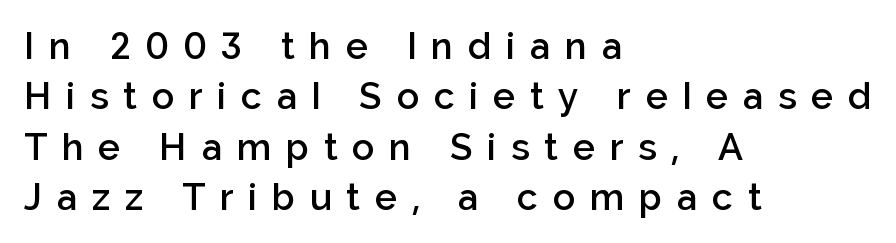
The glyphs in this specimen are sans serif. Is there any slant? The stems are plumb. The block of text has a typical density, with ordinary space between rows. Note the varied advance widths — an 'i' is clearly narrower than an 'm'. This is moderately heavy type, rendered in semibold.
